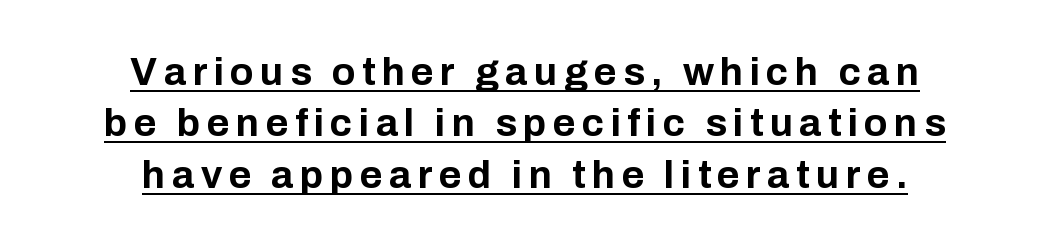
{"serif": "no", "italic": "no", "bold": "yes", "weight": "bold", "width": "normal", "stroke_contrast": "low", "x_height": "medium", "monospaced": "no", "underline": "yes", "align": "center", "line_spacing": "normal", "line_spacing_ratio": 1.32, "glyph_px": 39}
